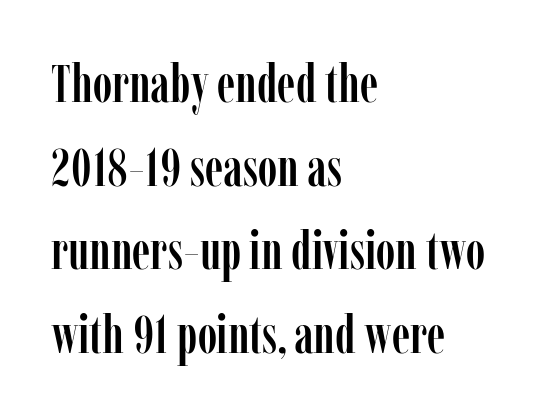
Q: Is the text italic (slanted)? A: No, it is upright.
Q: Is the typeface a serif or a sans-serif typeface? A: Serif.
Q: Is the text underlined? A: No.
Q: How is the paragraph aligned? A: Left-aligned.
Q: Is the spacing between letters normal or unusually wide? A: Normal.
Q: Is the spacing between lines tight, normal or loose? A: Normal.
Q: Width (condensed, normal, or wide)? A: Condensed.
Q: Stroke contrast? A: Low.
Q: x-height? A: Medium.
Q: Monospaced? A: No.
